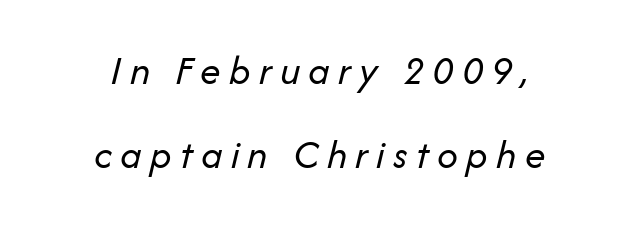
Summary of weight: not heavy and not bold. Centered paragraph, ragged on both sides. The block of text is sparse from top to bottom, with ample space between rows. You could not count columns in this text — the font is proportionally spaced. If you drew a line through each stem, it would be angled.
